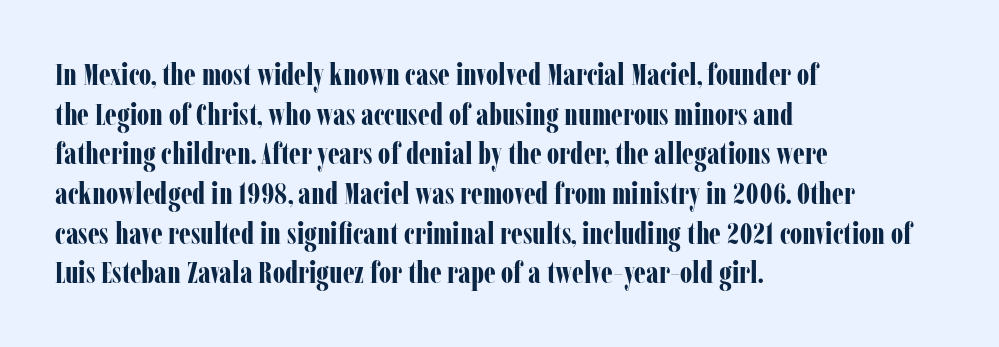
Q: Is the text bold? A: Yes.
Q: Is the text italic (slanted)? A: No, it is upright.
Q: Is the typeface a serif or a sans-serif typeface? A: Serif.
Q: Is the text underlined? A: No.
Q: How is the paragraph aligned? A: Left-aligned.
Q: Is the spacing between letters normal or unusually wide? A: Normal.
Q: Is the spacing between lines tight, normal or loose? A: Normal.
Q: Width (condensed, normal, or wide)? A: Condensed.
Q: Stroke contrast? A: Low.
Q: x-height? A: Medium.
Q: Monospaced? A: No.
